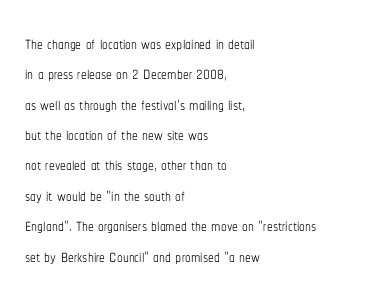
The image shows 23 px text type, upright; set left-aligned, normal line spacing (1.32x), normal letter spacing, not underlined.
